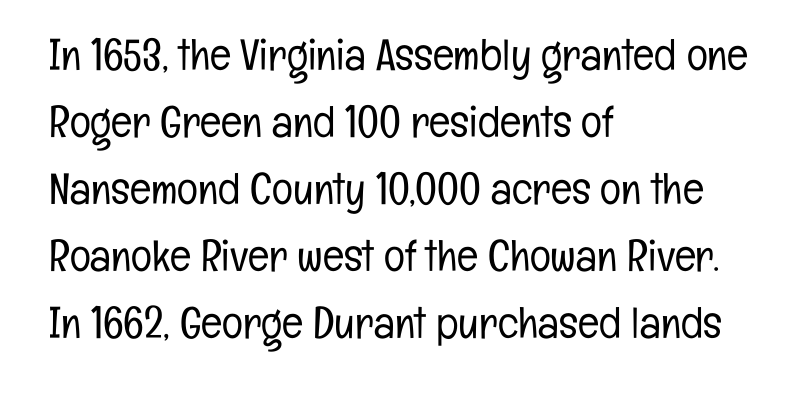
{"serif": "no", "italic": "no", "bold": "no", "weight": "light", "width": "condensed", "stroke_contrast": "low", "x_height": "medium", "monospaced": "no", "underline": "no", "align": "left", "line_spacing": "normal", "line_spacing_ratio": 1.52, "letter_spacing": "normal", "letter_spacing_em": 0.0, "glyph_px": 44}
